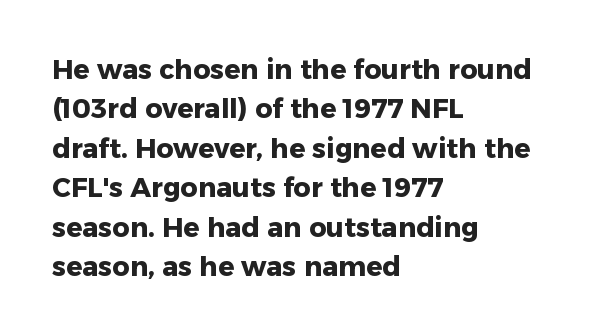
Q: Is the text bold? A: Yes.
Q: Is the text italic (slanted)? A: No, it is upright.
Q: Is the text underlined? A: No.
Q: How is the paragraph aligned? A: Left-aligned.
Q: Is the spacing between letters normal or unusually wide? A: Normal.
Q: Is the spacing between lines tight, normal or loose? A: Normal.
